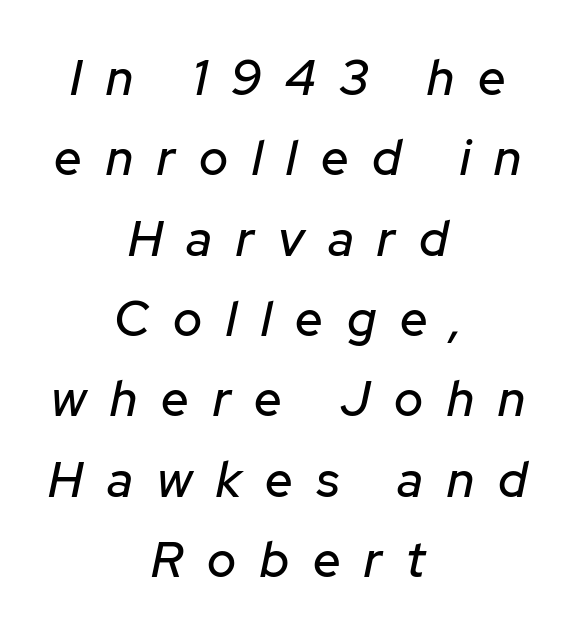
{"italic": "yes", "lean": "right", "slant_degrees": 12, "width": "normal", "stroke_contrast": "low", "x_height": "medium", "monospaced": "no", "underline": "no", "align": "center", "line_spacing": "normal", "line_spacing_ratio": 1.64, "letter_spacing": "wide", "letter_spacing_em": 0.49, "glyph_px": 49}
